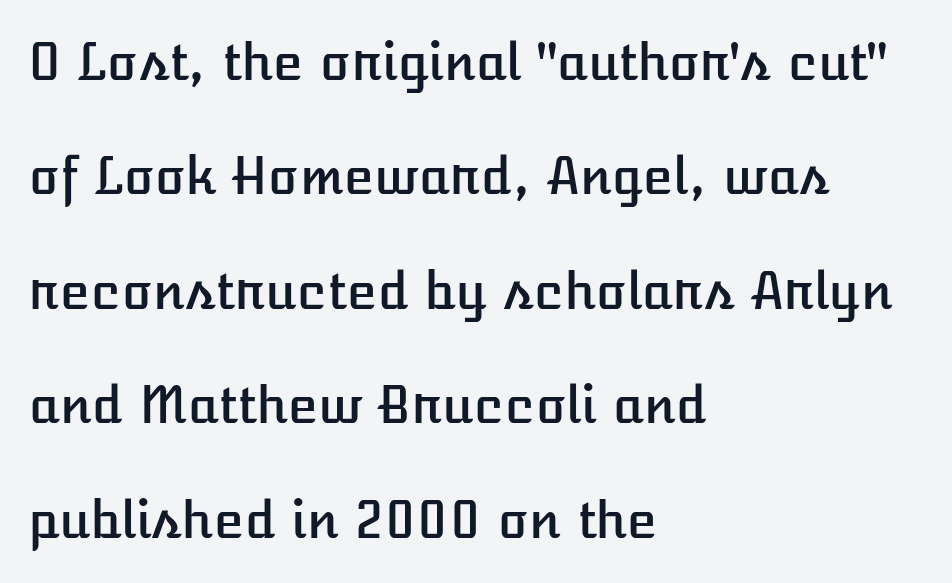
The image shows 50 px text type, upright; set left-aligned, loose line spacing (2.29x), normal letter spacing, not underlined; low stroke contrast and a medium x-height.
